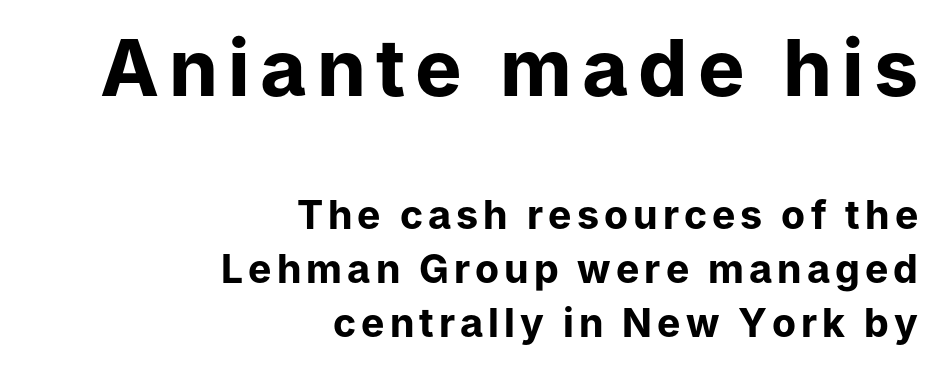
The rendering uses natural spacing where letterforms have individual widths. The passage shown begins with its larger block and ends with its smaller one. Which margin do the lines hug? The right one — the left edge is uneven. The font family rendered here belongs to the sans-serif group. The designer left line spacing at the default. Quick note: not italic, upright.
